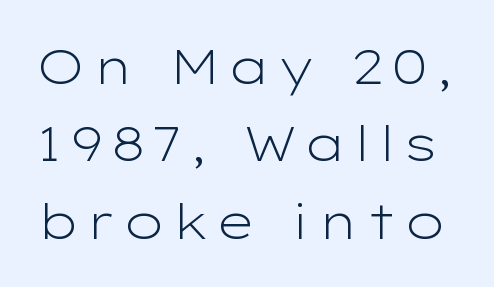
The image shows 48 px light, wide sans-serif type, upright; set normal line spacing (1.61x), not underlined; low stroke contrast and a medium x-height.
